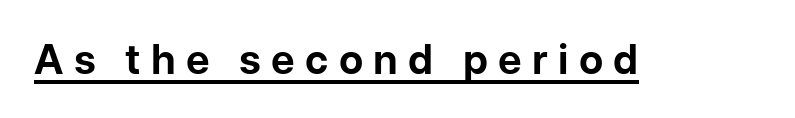
{"serif": "no", "italic": "no", "bold": "yes", "weight": "bold", "width": "normal", "stroke_contrast": "low", "x_height": "medium", "monospaced": "no", "underline": "yes", "letter_spacing": "wide", "letter_spacing_em": 0.25, "glyph_px": 41}
